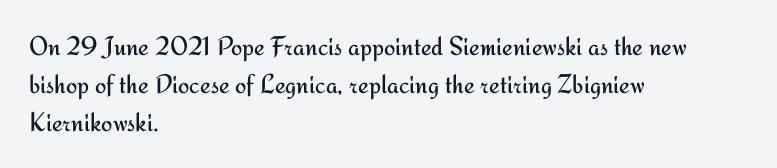
The designer left line spacing at the default. A classic flush-left, rag-right setting is used for this passage. The font sits on the lighter half of the weight spectrum, regular included. The letters stand straight up with perfectly vertical stems. No word sits above an underline.
